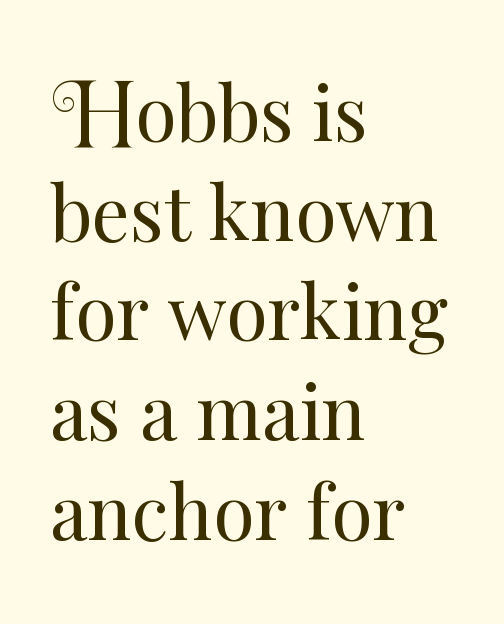
{"italic": "no", "bold": "no", "weight": "regular", "width": "normal", "stroke_contrast": "medium", "x_height": "small", "monospaced": "no", "underline": "no", "align": "left", "line_spacing": "normal", "line_spacing_ratio": 1.33, "letter_spacing": "normal", "letter_spacing_em": 0.0, "glyph_px": 75}
